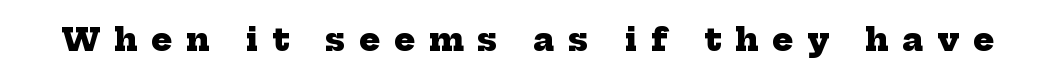
{"serif": "yes", "bold": "yes", "weight": "heavy", "width": "normal", "stroke_contrast": "low", "x_height": "medium", "monospaced": "no", "underline": "no", "letter_spacing": "wide", "letter_spacing_em": 0.45, "glyph_px": 31}
